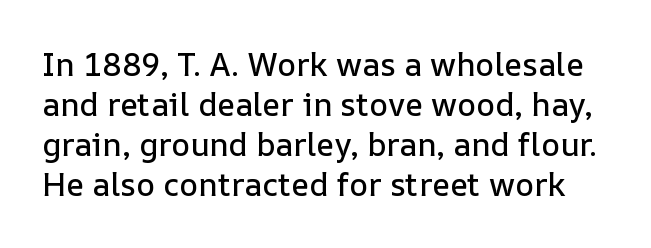
{"italic": "no", "width": "normal", "stroke_contrast": "low", "x_height": "medium", "monospaced": "no", "underline": "no", "line_spacing": "normal", "line_spacing_ratio": 1.25, "letter_spacing": "normal", "letter_spacing_em": 0.0, "glyph_px": 32}
